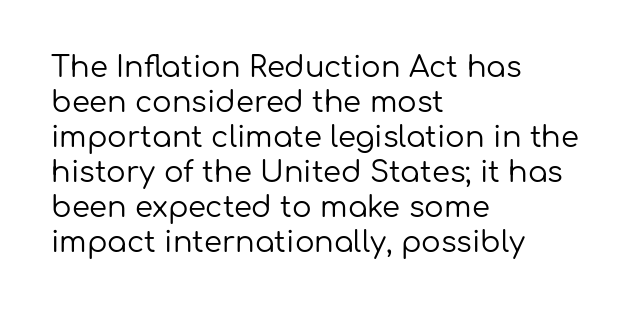
{"serif": "no", "italic": "no", "bold": "no", "weight": "regular", "width": "normal", "stroke_contrast": "low", "x_height": "medium", "monospaced": "no", "underline": "no", "align": "left", "line_spacing_ratio": 1.21, "letter_spacing": "normal", "letter_spacing_em": 0.0, "glyph_px": 29}
